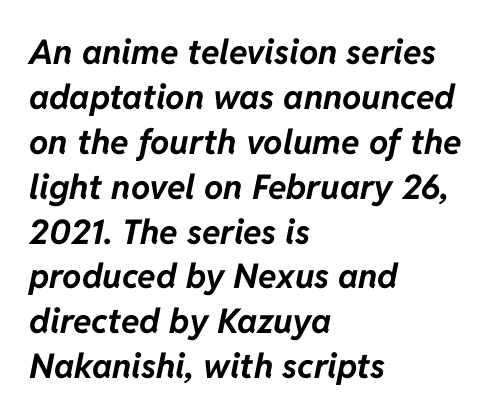
{"italic": "yes", "lean": "right", "slant_degrees": 11, "bold": "yes", "weight": "bold", "width": "normal", "stroke_contrast": "low", "x_height": "medium", "monospaced": "no", "underline": "no", "align": "left", "line_spacing": "normal", "line_spacing_ratio": 1.32, "letter_spacing": "normal", "letter_spacing_em": 0.0, "glyph_px": 34}
